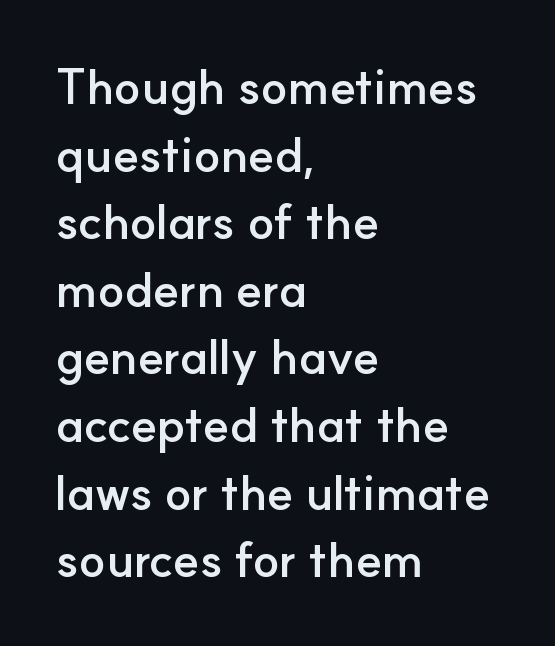
Q: Is the text bold? A: Yes.
Q: Is the text italic (slanted)? A: No, it is upright.
Q: Is the typeface a serif or a sans-serif typeface? A: Sans-serif.
Q: Is the text underlined? A: No.
Q: How is the paragraph aligned? A: Left-aligned.
Q: Is the spacing between letters normal or unusually wide? A: Normal.
Q: Is the spacing between lines tight, normal or loose? A: Normal.
Q: Width (condensed, normal, or wide)? A: Normal.
Q: Stroke contrast? A: Low.
Q: x-height? A: Small.
Q: Monospaced? A: No.
